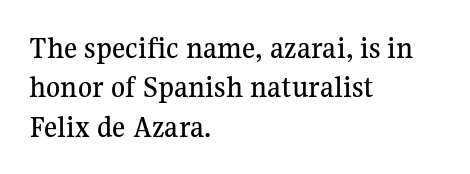
This is the regular roman posture of the typeface. Typeset ragged right — the left edge is the straight one. Each letter keeps its own natural width here, so spacing adapts to shape. The space directly below the letters is spotless. The line texture is even and compact thanks to regular tracking. Stroke terminals: seriffed.
